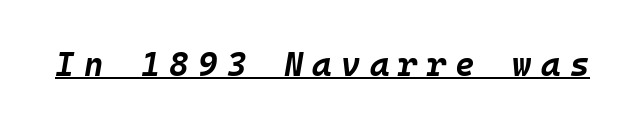
The image shows 33 px bold type, italic (leaning right), monospaced; set unusually wide letter spacing (+0.28 em), underlined; low stroke contrast and a large x-height.
